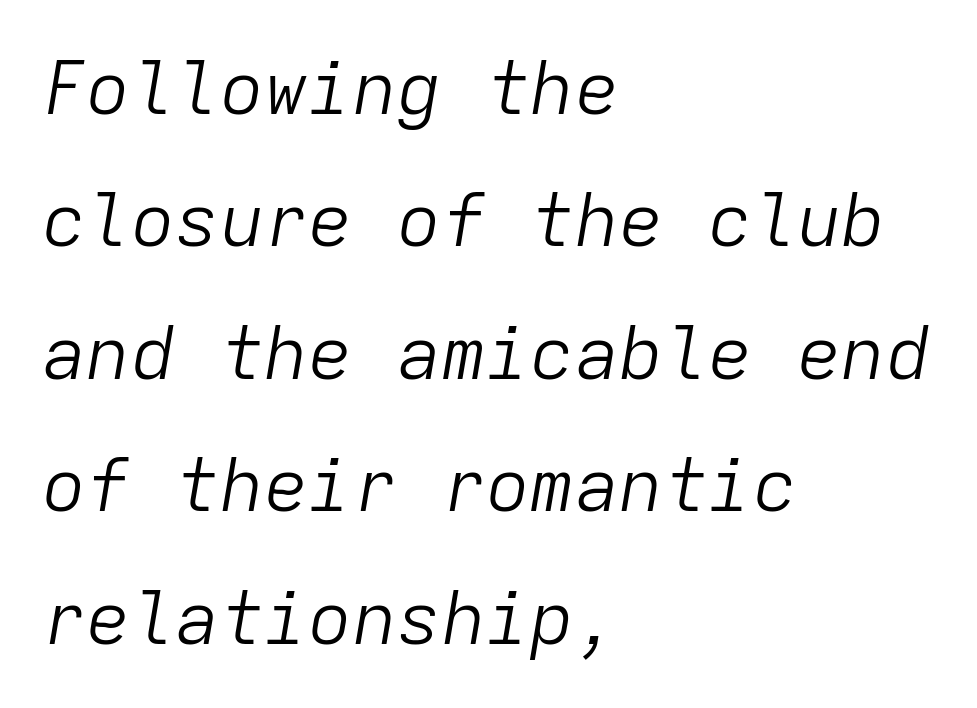
The specimen omits any rule beneath the text block's lines. Ink coverage per letter is moderate at most. The specimen reads as italic at a glance. These lines are rendered in a fixed-pitch font. The gaps between neighbouring characters are ordinary and unremarkable. Each line starts at the same left margin while the right side varies.
